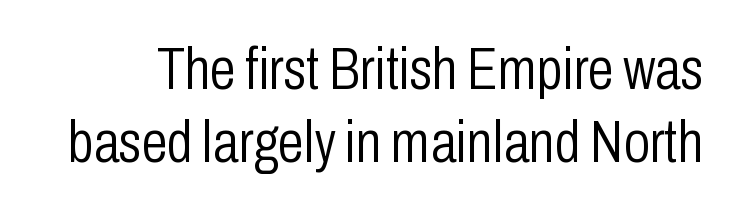
Each row of text sits above clean, open space. Compared with a typical body face, this is equally light or lighter still. Proportional: the letters do not fall into vertical columns. Ordinary non-slanted type is in use.
